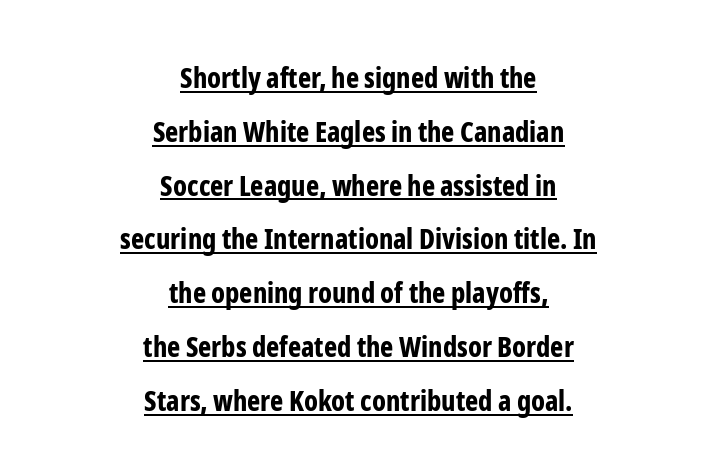
There is no visible air inserted between adjacent glyphs. Each letter keeps its own natural width here, so spacing adapts to shape. Classification — sans serif. These lines stack symmetrically, like a column narrowing and widening about its center.
